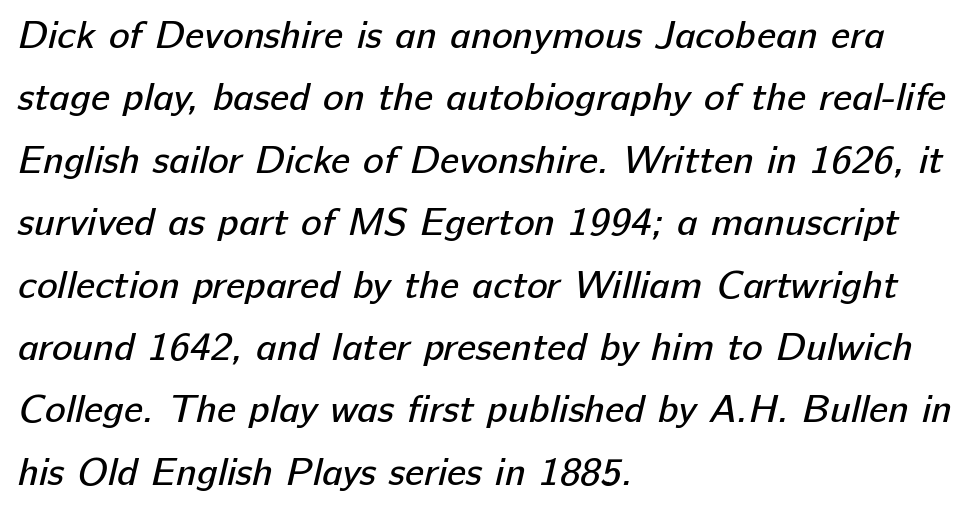
Q: Is the text bold? A: No.
Q: Is the typeface a serif or a sans-serif typeface? A: Sans-serif.
Q: Is the text underlined? A: No.
Q: How is the paragraph aligned? A: Left-aligned.
Q: Is the spacing between letters normal or unusually wide? A: Normal.
Q: Is the spacing between lines tight, normal or loose? A: Normal.
Q: Width (condensed, normal, or wide)? A: Normal.
Q: Stroke contrast? A: Low.
Q: x-height? A: Medium.
Q: Monospaced? A: No.
